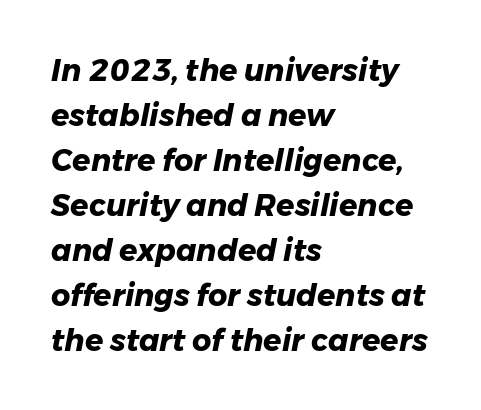
{"italic": "yes", "lean": "right", "slant_degrees": 11, "bold": "yes", "weight": "heavy", "width": "normal", "stroke_contrast": "low", "x_height": "medium", "monospaced": "no", "underline": "no", "align": "left", "line_spacing": "normal", "line_spacing_ratio": 1.5, "letter_spacing": "normal", "letter_spacing_em": 0.0, "glyph_px": 30}
